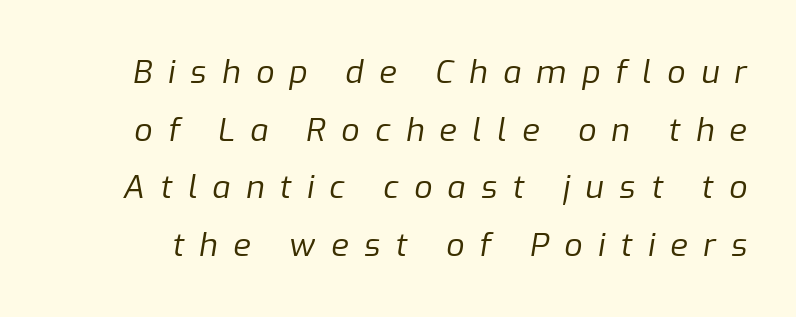
The image shows 32 px regular-weight type, italic (leaning right); set line spacing 1.8x, unusually wide letter spacing (+0.48 em), not underlined; low stroke contrast and a medium x-height.
